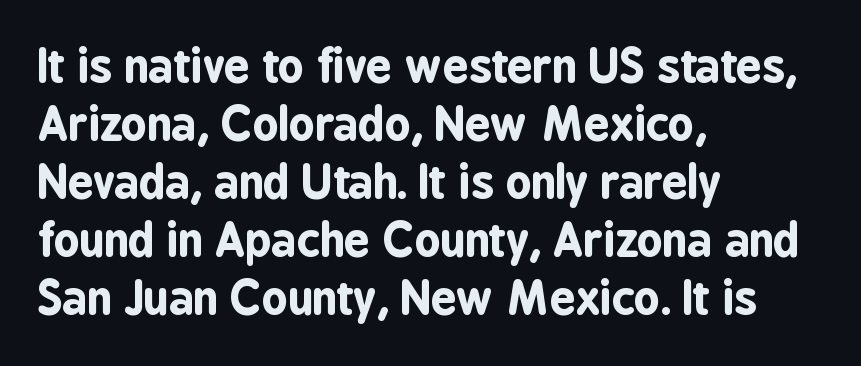
{"serif": "no", "italic": "no", "bold": "yes", "weight": "bold", "width": "condensed", "stroke_contrast": "low", "x_height": "medium", "monospaced": "no", "underline": "no", "align": "left", "line_spacing": "normal", "line_spacing_ratio": 1.29, "letter_spacing": "normal", "letter_spacing_em": 0.0, "glyph_px": 45}
